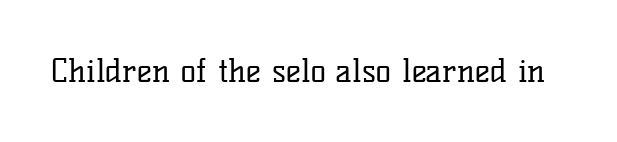
Upright lettering throughout. Nothing heavy about these letters — not bold at all. The letters carry serifs — small finishing strokes at the ends of their stems. The face used here is rendered with its standard letterfit. Proportional: the letters do not fall into vertical columns.
